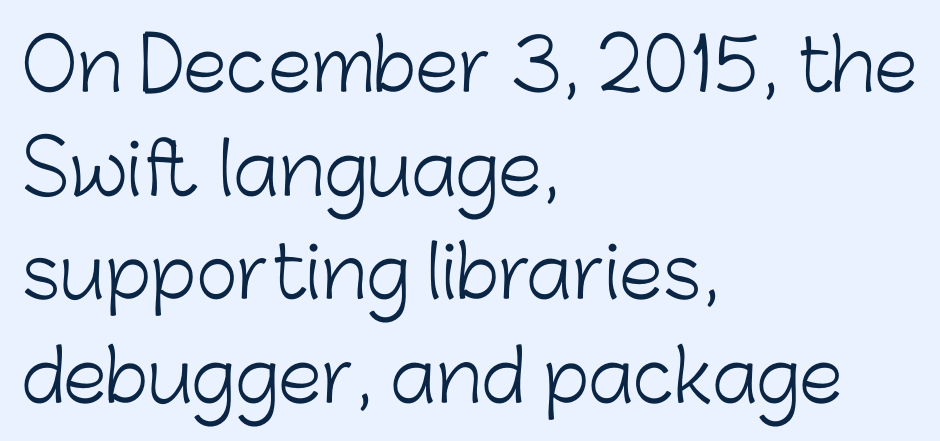
{"serif": "no", "italic": "no", "bold": "no", "weight": "light", "width": "normal", "stroke_contrast": "low", "x_height": "medium", "monospaced": "no", "underline": "no", "align": "left", "line_spacing": "normal", "line_spacing_ratio": 1.46, "letter_spacing": "normal", "letter_spacing_em": 0.0, "glyph_px": 71}
